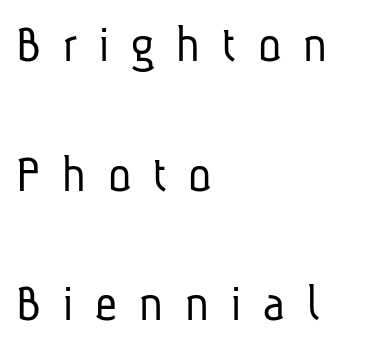
Q: Is the text bold? A: No.
Q: Is the typeface a serif or a sans-serif typeface? A: Sans-serif.
Q: Is the text underlined? A: No.
Q: How is the paragraph aligned? A: Left-aligned.
Q: Is the spacing between letters normal or unusually wide? A: Unusually wide.
Q: Is the spacing between lines tight, normal or loose? A: Loose.
Q: Width (condensed, normal, or wide)? A: Condensed.
Q: Stroke contrast? A: Low.
Q: x-height? A: Medium.
Q: Monospaced? A: No.
